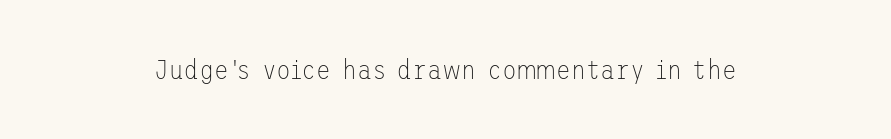
A light-to-regular cut is what we see here. Compared with a flush-left layout, this one balances lines on the center instead. The space directly below the letters is spotless. Inter-character spacing is left at the font's built-in metrics. Rendered with straight, roman letterforms.
